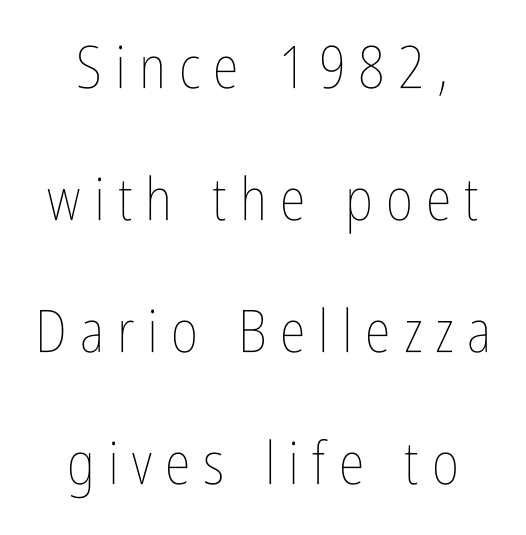
The strip under each line holds only bare page. Is this a fixed-width face? No — the glyphs have proportional, varying widths. A student would call this center alignment; a typographer would say set centered. A roman cut, with each character standing at attention. Caption: expanded tracking, letters set apart. The passage shown is not bold in any degree.
